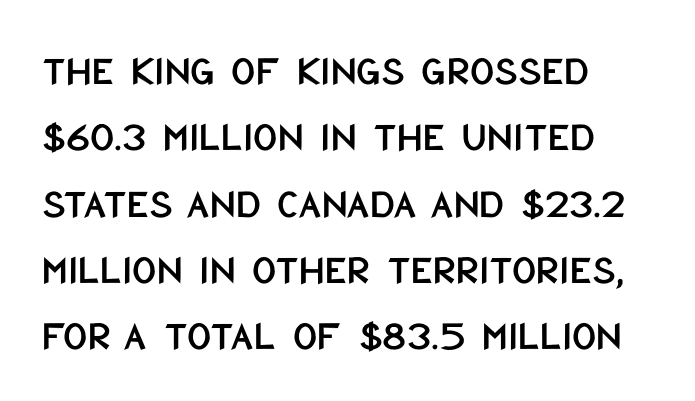
The image shows 42 px condensed sans-serif type, upright; set left-aligned, normal line spacing (1.58x), normal letter spacing, not underlined; low stroke contrast and a large x-height.
